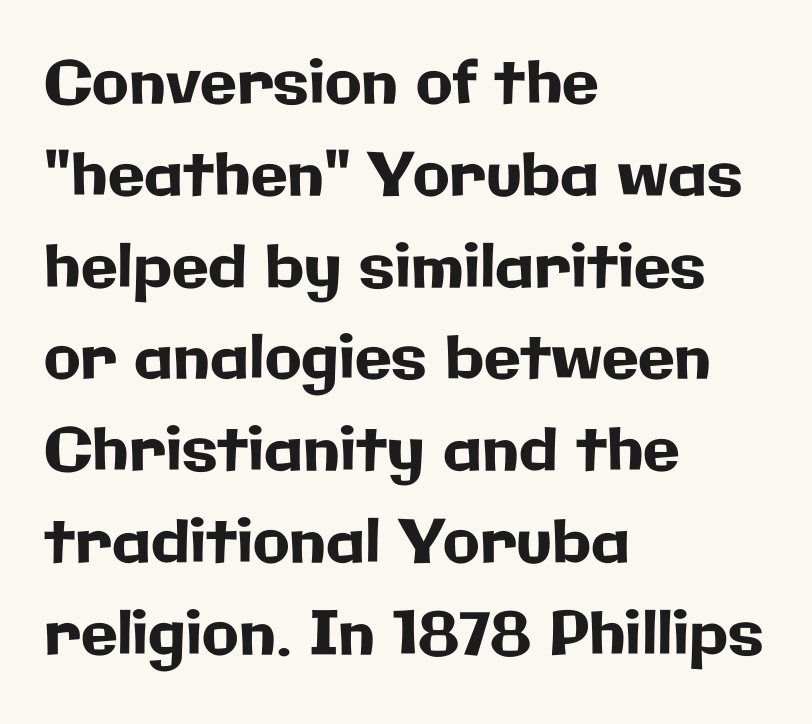
Q: Is the text italic (slanted)? A: No, it is upright.
Q: Is the typeface a serif or a sans-serif typeface? A: Sans-serif.
Q: Is the text underlined? A: No.
Q: How is the paragraph aligned? A: Left-aligned.
Q: Is the spacing between letters normal or unusually wide? A: Normal.
Q: Is the spacing between lines tight, normal or loose? A: Normal.
Q: Width (condensed, normal, or wide)? A: Normal.
Q: Stroke contrast? A: Low.
Q: x-height? A: Medium.
Q: Monospaced? A: No.
